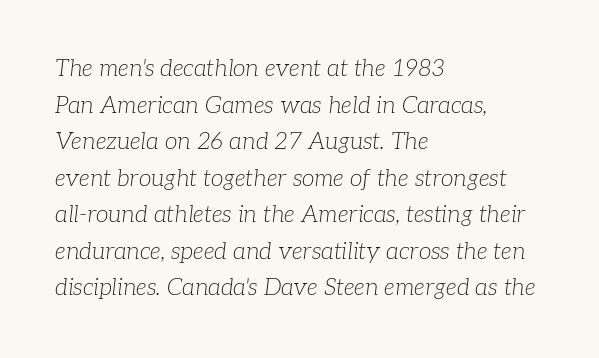
The strip under each line holds only bare page. The ragged edge is on the right, which tells us the setting is flush left. Weight: regular or lighter. Look at the tracking — it's just the regular setting, nothing added. What's the leading like? Ordinary, nothing unusual. Designer's note — italics engaged.
